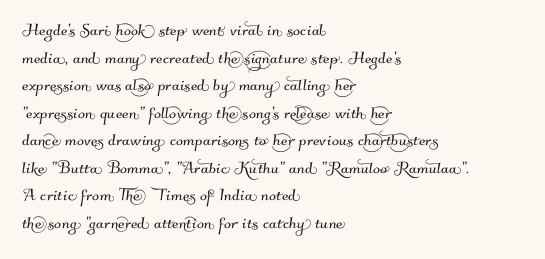
The leading is moderate, giving the passage an even texture. The text block is weighted toward the left margin, trailing off unevenly rightward. Look at the tracking — it's just the regular setting, nothing added. Honestly, there is no underline to notice here at all.
